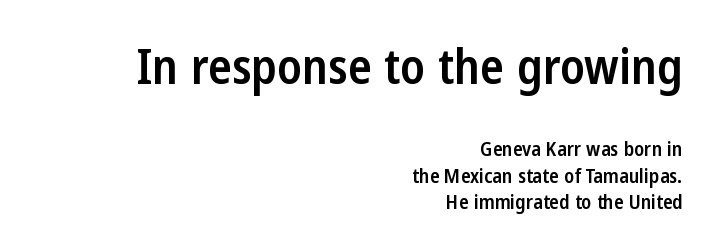
{"serif": "no", "italic": "no", "bold": "semi", "weight": "semibold", "width": "condensed", "stroke_contrast": "low", "x_height": "medium", "monospaced": "no", "underline": "no", "align": "right", "line_spacing": "normal", "line_spacing_ratio": 1.31, "letter_spacing": "normal", "letter_spacing_em": 0.0, "larger_block": "first", "size_ratio": 2.45, "glyph_px": 49}
